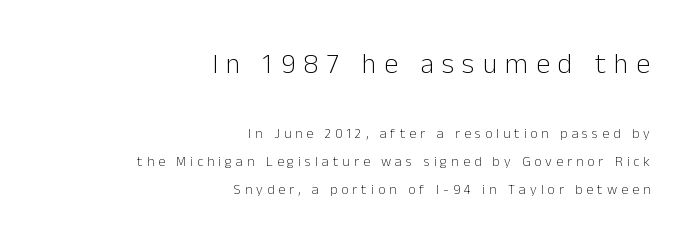
The image shows 28 px light sans-serif type, upright; set right-aligned, loose line spacing (2.01x), unusually wide letter spacing (+0.29 em), not underlined; the first (top) block is 2.0x larger; low stroke contrast and a medium x-height.
